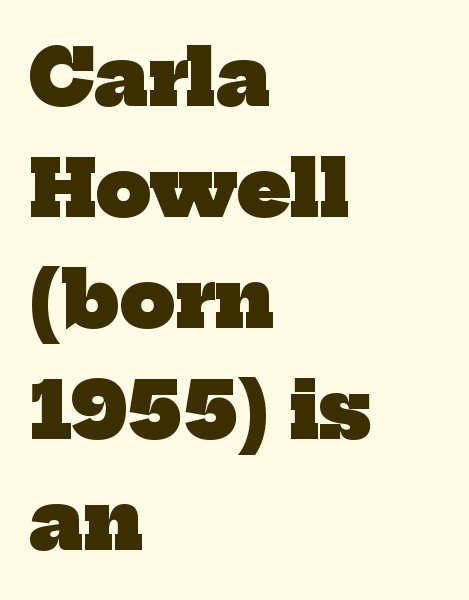
{"serif": "yes", "bold": "yes", "weight": "heavy", "width": "normal", "stroke_contrast": "low", "x_height": "medium", "monospaced": "no", "underline": "no", "align": "left", "line_spacing": "normal", "line_spacing_ratio": 1.44, "letter_spacing": "normal", "letter_spacing_em": 0.0, "glyph_px": 77}
